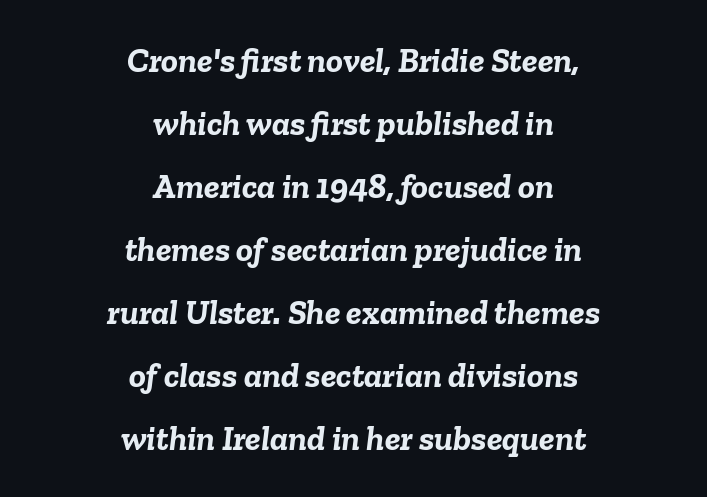
The image shows 35 px semibold type, italic (leaning right); set centered, line spacing 1.8x, normal letter spacing, not underlined; low stroke contrast and a medium x-height.
